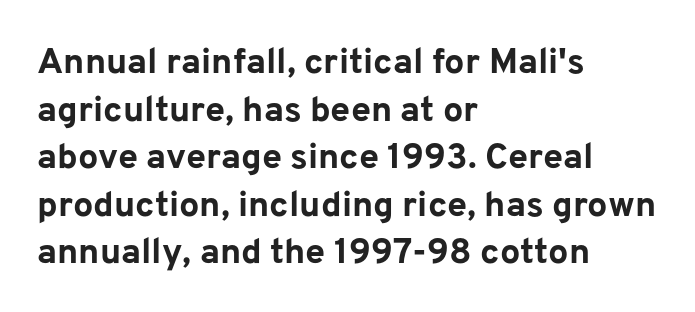
Q: Is the text bold? A: Yes.
Q: Is the text italic (slanted)? A: No, it is upright.
Q: Is the typeface a serif or a sans-serif typeface? A: Sans-serif.
Q: Is the text underlined? A: No.
Q: How is the paragraph aligned? A: Left-aligned.
Q: Is the spacing between letters normal or unusually wide? A: Normal.
Q: Is the spacing between lines tight, normal or loose? A: Normal.
Q: Width (condensed, normal, or wide)? A: Normal.
Q: Stroke contrast? A: Low.
Q: x-height? A: Medium.
Q: Monospaced? A: No.
